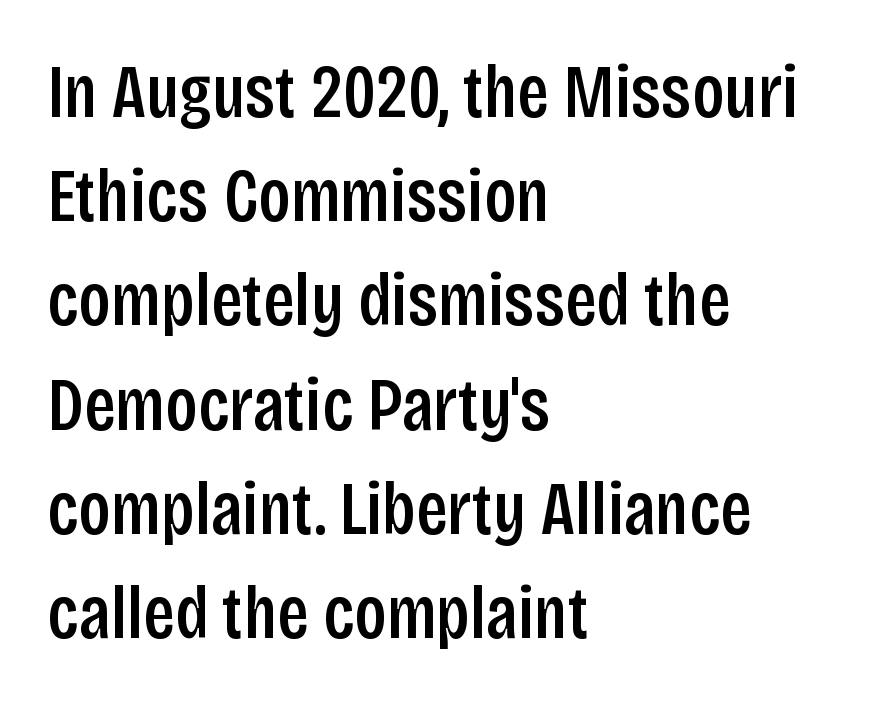
Note the varied advance widths — an 'i' is clearly narrower than an 'm'. The paragraph has a hard left edge and a soft right edge. Observe the absence of serifs on each vertical stroke in this sample. A normal amount of white space separates one row of letters from the next. The axis of the letterforms is exactly vertical. Does the weight exceed regular? Yes, but only to semibold.
